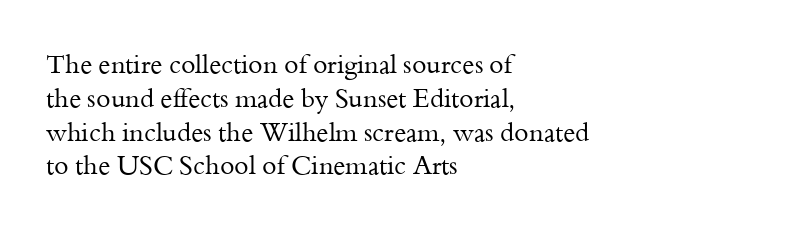
The image shows 26 px text type, upright; set left-aligned, normal line spacing (1.3x), normal letter spacing, not underlined.
